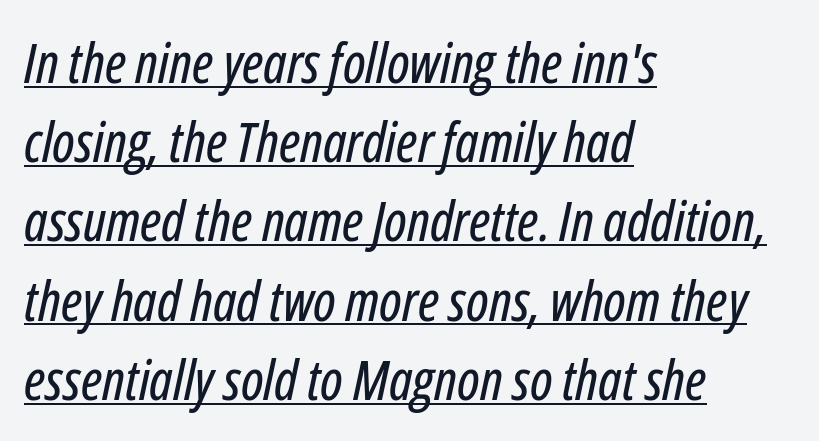
Characters are canted at an angle relative to the baseline's perpendicular. The horizontal fit of the characters is conventional and even. Do the characters align in a grid? No, the font is proportional. Visually the block forms a straight wall on the left and a jagged coastline on the right. Compared with undecorated copy, this sample adds a rule below the words. The lines sit at an ordinary, default distance from one another.
